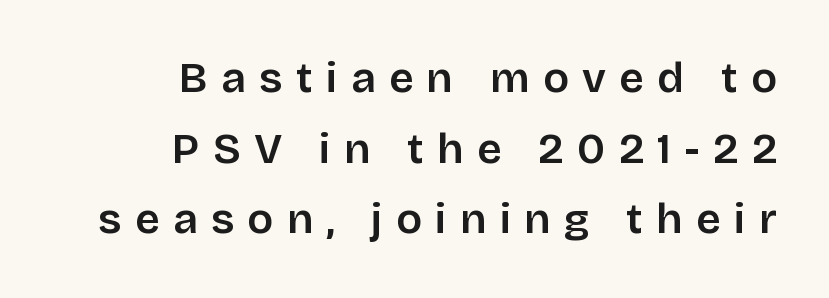
The image shows 43 px sans-serif type, upright; set right-aligned, normal line spacing (1.64x), unusually wide letter spacing (+0.31 em), not underlined; low stroke contrast and a large x-height.
